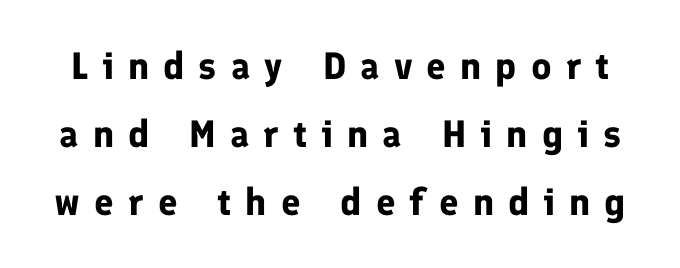
I'd describe the lettering as bold — thick and assertive. The characters display no serif detailing; their extremities are plain. Character widths vary here, with narrow letters taking less room than wide ones. The type sits square on the baseline with zero lean.
